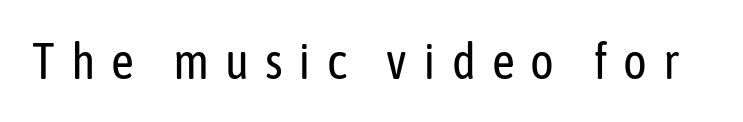
Each letter's strokes conclude bluntly, with no projecting serifs. Between one letter and the next there's a generous, obvious gap. The passage shown is typed in a proportional face where columns would drift. A typesetter would mark this as roman, not italic. Has an underline been added? It has not. The font is comparable to plain body text, perhaps lighter.
